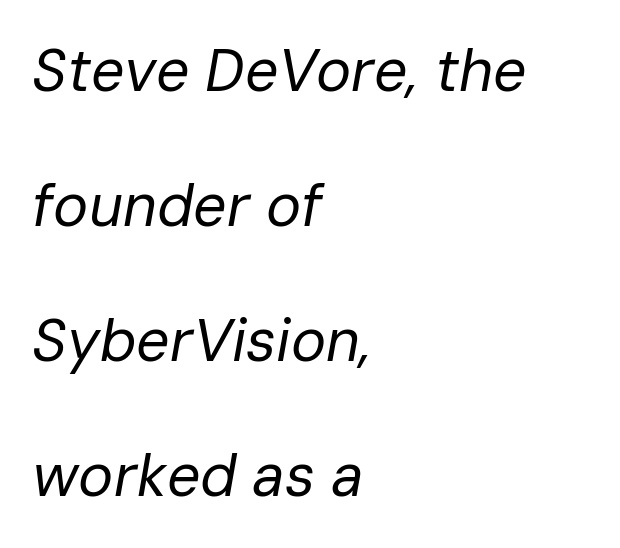
Q: Is the text bold? A: No.
Q: Is the text italic (slanted)? A: Yes, it leans right by about 10 degrees.
Q: Is the text underlined? A: No.
Q: How is the paragraph aligned? A: Left-aligned.
Q: Is the spacing between letters normal or unusually wide? A: Normal.
Q: Is the spacing between lines tight, normal or loose? A: Loose.
Q: Width (condensed, normal, or wide)? A: Normal.
Q: Stroke contrast? A: Low.
Q: x-height? A: Medium.
Q: Monospaced? A: No.
